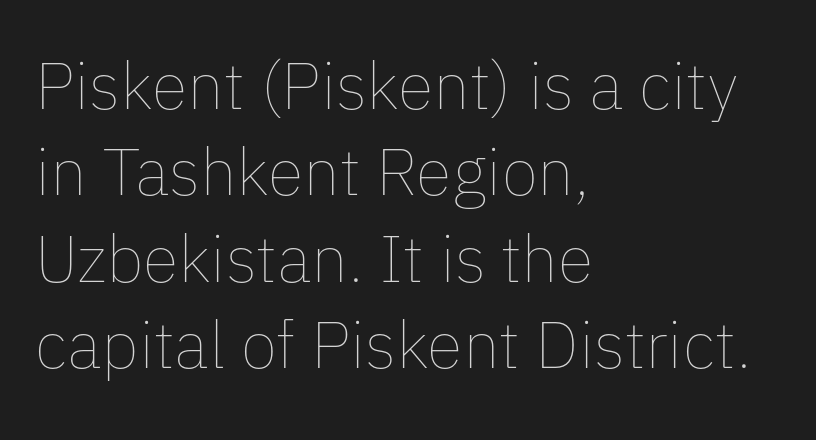
Q: Is the text bold? A: No.
Q: Is the text italic (slanted)? A: No, it is upright.
Q: Is the text underlined? A: No.
Q: How is the paragraph aligned? A: Left-aligned.
Q: Is the spacing between letters normal or unusually wide? A: Normal.
Q: Is the spacing between lines tight, normal or loose? A: Normal.
Q: Width (condensed, normal, or wide)? A: Normal.
Q: Stroke contrast? A: Low.
Q: x-height? A: Medium.
Q: Monospaced? A: No.
